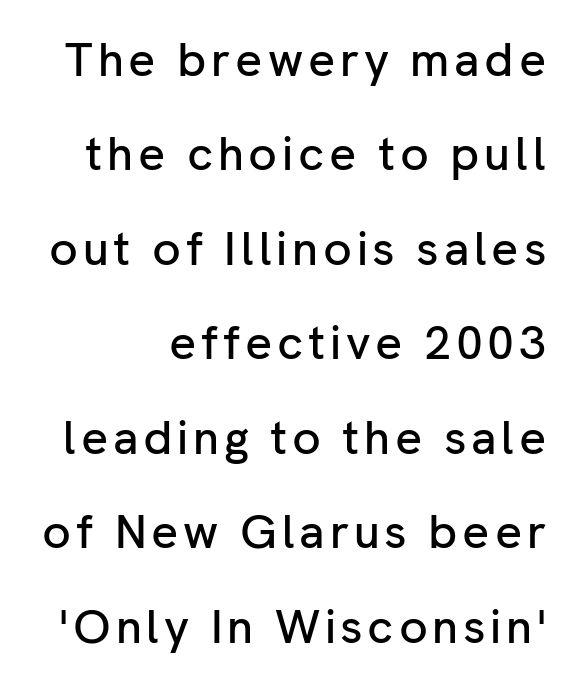
{"serif": "no", "italic": "no", "width": "normal", "stroke_contrast": "low", "x_height": "medium", "monospaced": "no", "underline": "no", "line_spacing": "loose", "line_spacing_ratio": 2.01, "glyph_px": 47}
